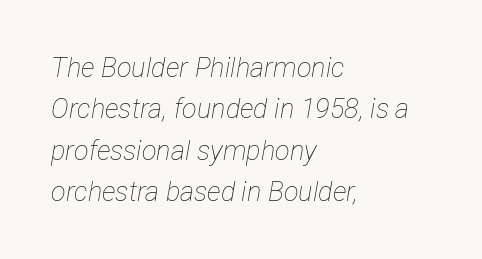
The compositor pushed each line to the left boundary. Baseline-to-baseline distance is the conventional proportion of letter height. The whole block is typeset with a tilt. The passage shown has conventional tracking throughout. Weight: not bold — regular or lighter.
